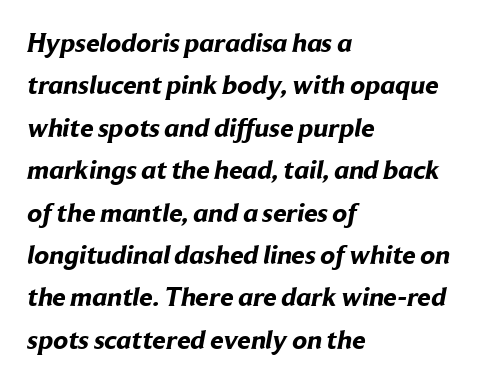
The letterforms sit shoulder to shoulder at normal distance. Typeset ragged right — the left edge is the straight one. The words here are not underlined. Regular leading. The characters look thick and weighty, a clear bold.
